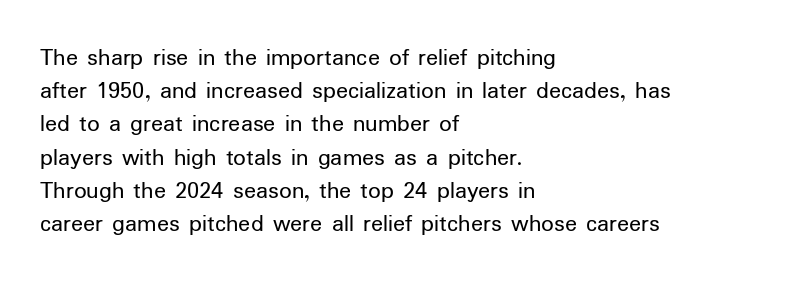
The image shows 25 px text type, upright; set left-aligned, normal line spacing (1.33x), normal letter spacing, not underlined.
